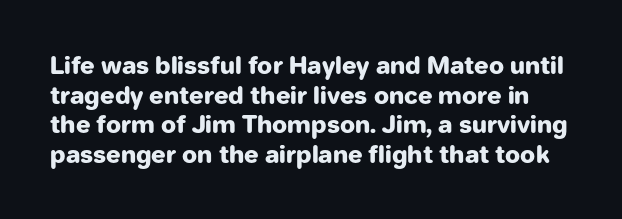
Every character sits straight up, as roman type does. How heavy is the stroke? Heavy — this is a bold. Does extra space separate the letters? No, they use regular spacing. Type without underlining.
